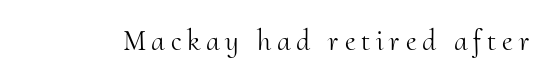
The image shows 29 px light serif type, upright; set unusually wide letter spacing (+0.2 em), not underlined; medium stroke contrast and a small x-height.
